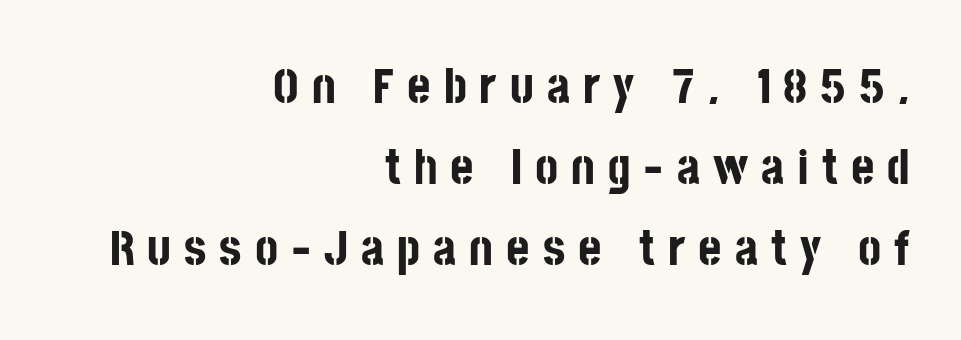
{"serif": "no", "italic": "no", "bold": "yes", "weight": "bold", "width": "condensed", "stroke_contrast": "low", "x_height": "large", "monospaced": "no", "underline": "no", "align": "right", "line_spacing": "normal", "line_spacing_ratio": 1.62, "letter_spacing": "wide", "letter_spacing_em": 0.26, "glyph_px": 50}
